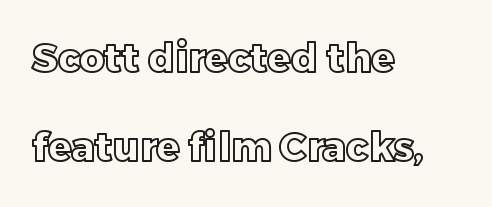
Q: Is the text italic (slanted)? A: No, it is upright.
Q: Is the text underlined? A: No.
Q: How is the paragraph aligned? A: Left-aligned.
Q: Is the spacing between letters normal or unusually wide? A: Normal.
Q: Is the spacing between lines tight, normal or loose? A: Loose.
Q: Width (condensed, normal, or wide)? A: Normal.
Q: x-height? A: Large.
Q: Monospaced? A: No.
